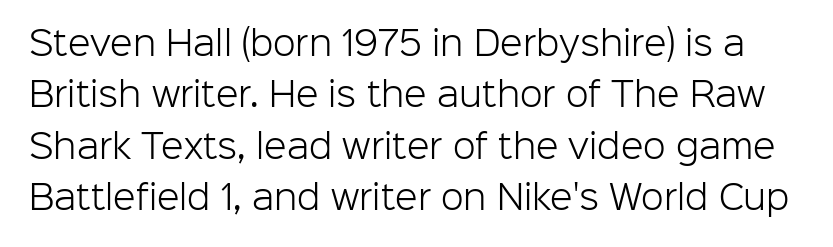
The image shows 33 px light sans-serif type, upright; set normal line spacing (1.56x), normal letter spacing, not underlined; low stroke contrast and a medium x-height.
